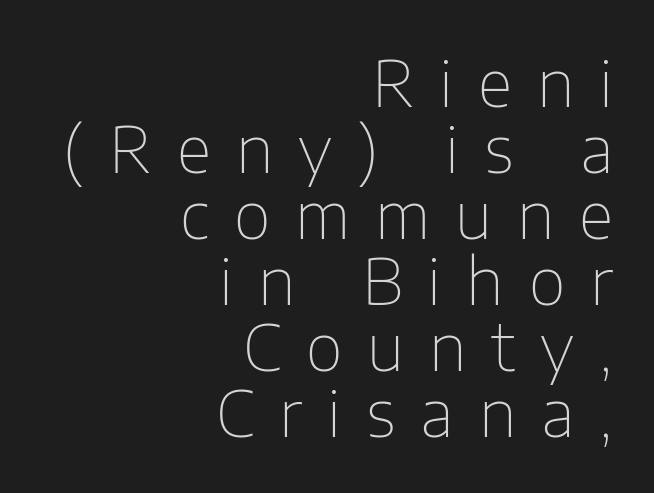
Descenders are the only things crossing below the line. Spacing verdict: proportional, widths tailored to each character. Examine the stroke ends and you'll find no serifs. Characters follow at a spacing far wider than the type designer built in. Caption: multi-line text, flush right, ragged left. Italic: no, the glyphs are upright roman.
